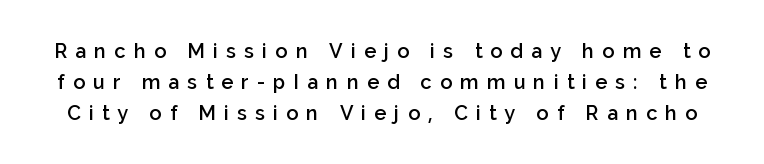
The image shows 20 px text type, upright; set normal line spacing (1.55x), unusually wide letter spacing (+0.41 em), not underlined.
